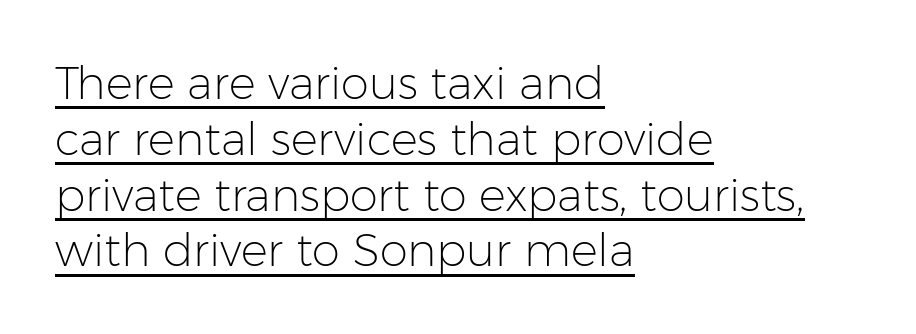
Underlined type. Is the type heavy? It reads as light-to-regular instead. You could call the tracking neutral — neither tight nor loose. Note the varied advance widths — an 'i' is clearly narrower than an 'm'. The lines are quadded left.
